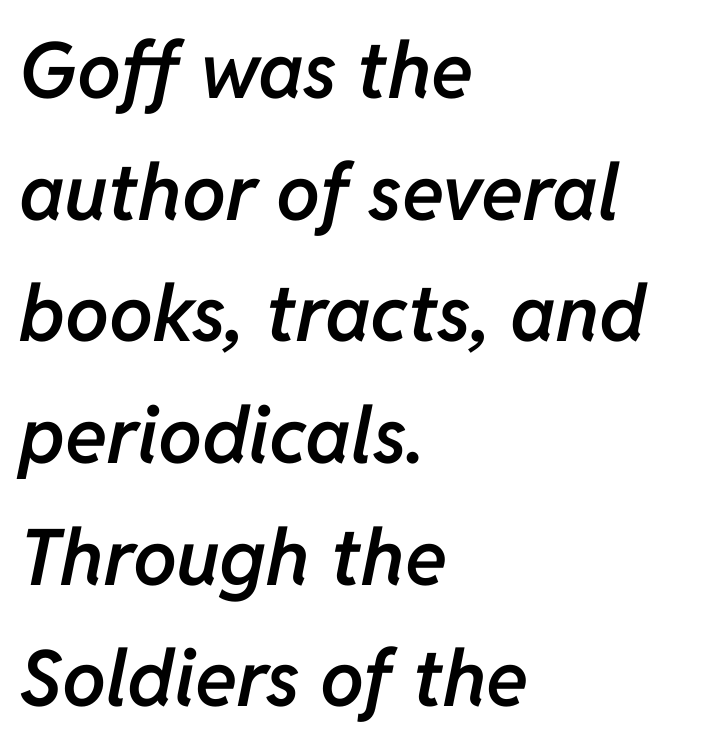
Q: Is the text bold? A: Semi-bold.
Q: Is the text italic (slanted)? A: Yes, it leans right by about 11 degrees.
Q: Is the text underlined? A: No.
Q: How is the paragraph aligned? A: Left-aligned.
Q: Is the spacing between letters normal or unusually wide? A: Normal.
Q: Is the spacing between lines tight, normal or loose? A: Normal.
Q: Width (condensed, normal, or wide)? A: Normal.
Q: Stroke contrast? A: Low.
Q: x-height? A: Medium.
Q: Monospaced? A: No.
